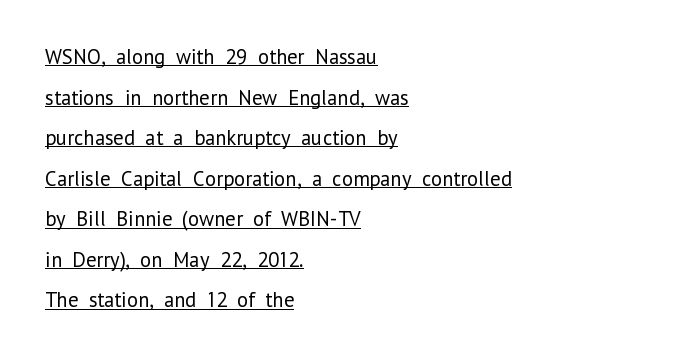
Q: Is the text bold? A: No.
Q: Is the text italic (slanted)? A: No, it is upright.
Q: Is the text underlined? A: Yes.
Q: How is the paragraph aligned? A: Left-aligned.
Q: Is the spacing between letters normal or unusually wide? A: Normal.
Q: Is the spacing between lines tight, normal or loose? A: Loose.
